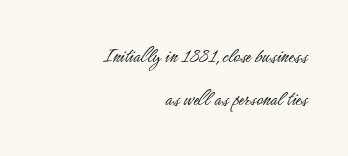
{"bold": "no", "underline": "no", "align": "right", "line_spacing": "loose", "line_spacing_ratio": 1.95, "letter_spacing": "normal", "letter_spacing_em": 0.0, "glyph_px": 22}
